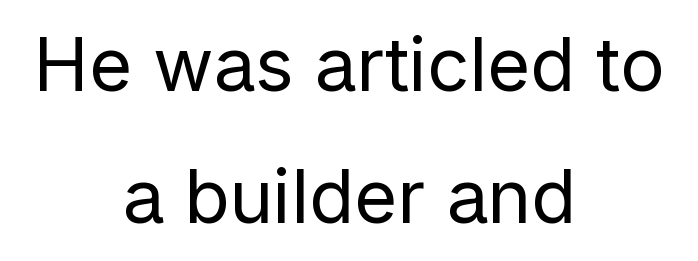
Q: Is the text bold? A: No.
Q: Is the text italic (slanted)? A: No, it is upright.
Q: Is the typeface a serif or a sans-serif typeface? A: Sans-serif.
Q: Is the text underlined? A: No.
Q: How is the paragraph aligned? A: Centered.
Q: Is the spacing between letters normal or unusually wide? A: Normal.
Q: Width (condensed, normal, or wide)? A: Normal.
Q: Stroke contrast? A: Low.
Q: x-height? A: Medium.
Q: Monospaced? A: No.
